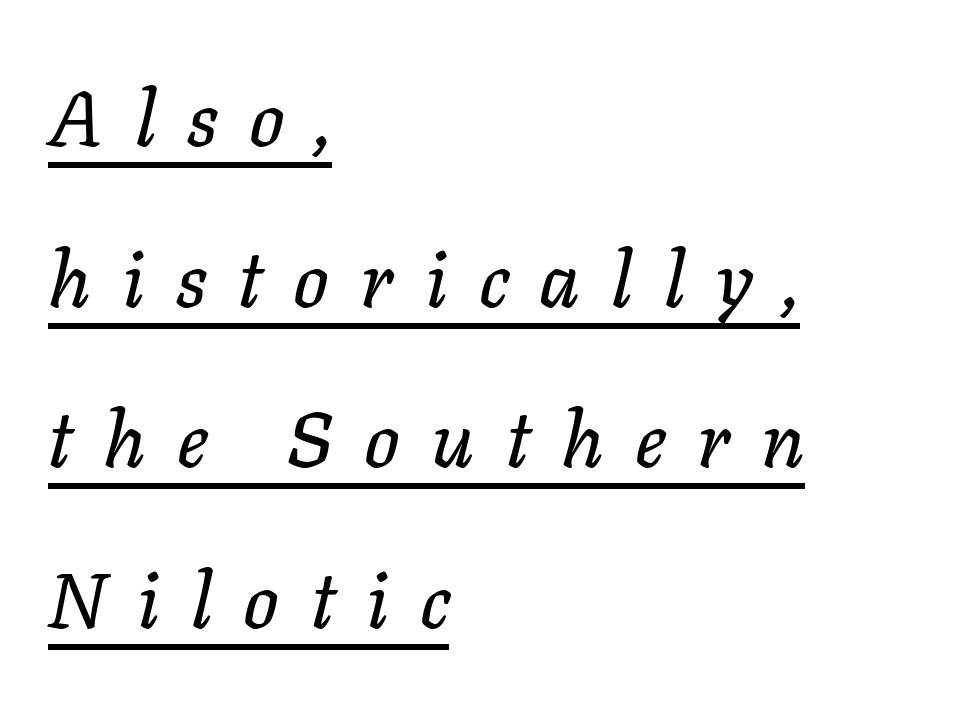
Character widths vary here, with narrow letters taking less room than wide ones. Students, observe: this is what heavily led, spacious text looks like. The paragraph has a hard left edge and a soft right edge. Loose tracking; the words dissolve into strings of separated letters. Compared with undecorated copy, this sample adds a rule below the words.
